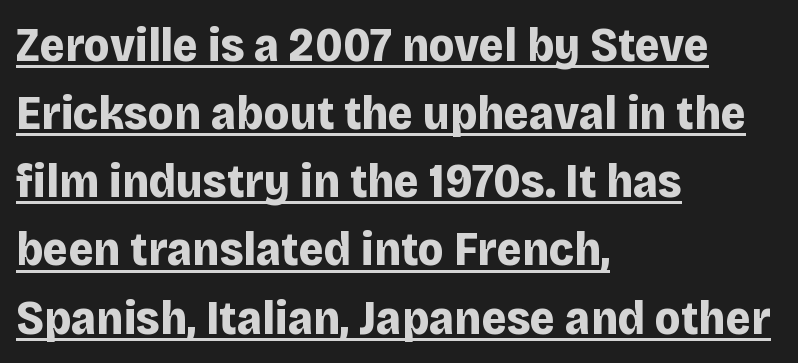
The image shows 48 px bold sans-serif type, upright; set left-aligned, normal line spacing (1.42x), normal letter spacing, underlined; low stroke contrast and a large x-height.
